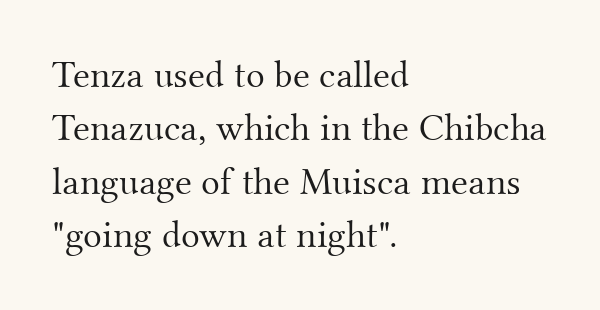
{"serif": "yes", "italic": "no", "bold": "no", "weight": "light", "width": "normal", "stroke_contrast": "medium", "x_height": "small", "monospaced": "no", "underline": "no", "align": "left", "line_spacing": "normal", "line_spacing_ratio": 1.37, "letter_spacing": "normal", "letter_spacing_em": 0.0, "glyph_px": 39}
